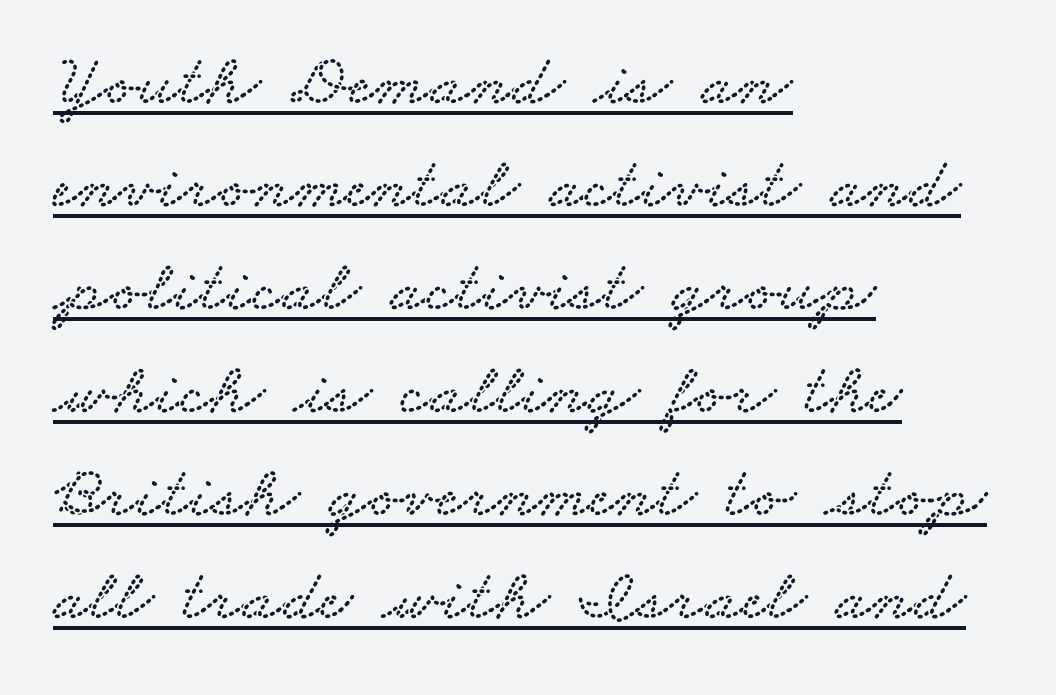
The image shows 73 px wide serif type; set left-aligned, normal line spacing (1.41x), normal letter spacing, underlined; low stroke contrast and a small x-height.
